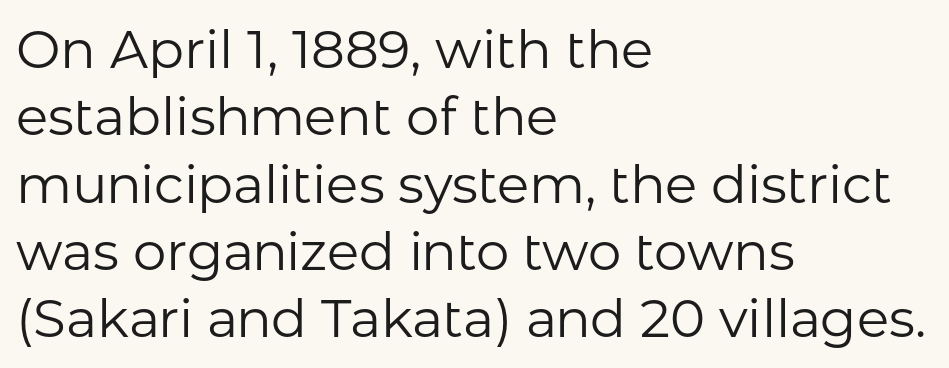
The image shows 53 px regular-weight sans-serif type, upright; set left-aligned, normal line spacing (1.27x), normal letter spacing, not underlined; low stroke contrast and a medium x-height.
